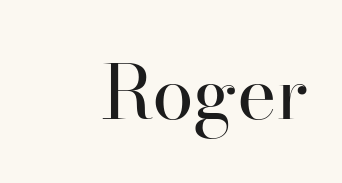
{"serif": "yes", "italic": "no", "bold": "no", "weight": "regular", "width": "normal", "stroke_contrast": "high", "x_height": "small", "monospaced": "no", "underline": "no", "letter_spacing": "normal", "letter_spacing_em": 0.0, "glyph_px": 75}
